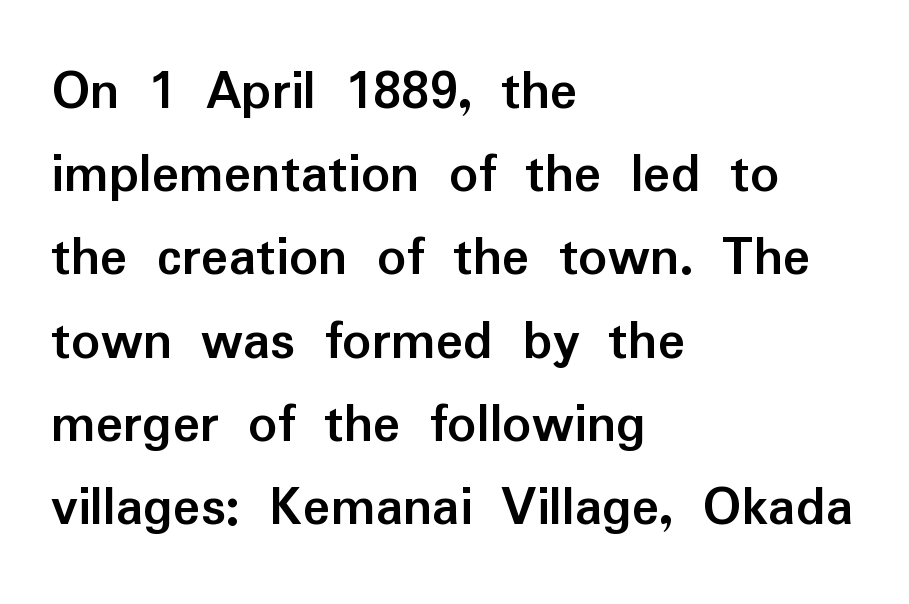
Short note: letters normally spaced. The letters carry no serifs — their stems end cleanly without finishing strokes. Whoever set this chose a conventional vertical rhythm. The typesetter chose a ragged-right arrangement here. The letters stand upright; this is a roman face.
